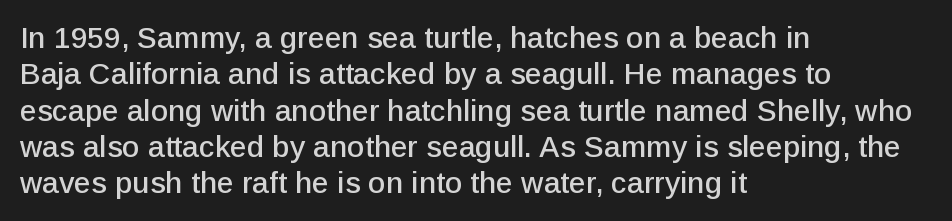
Q: Is the text italic (slanted)? A: No, it is upright.
Q: Is the typeface a serif or a sans-serif typeface? A: Sans-serif.
Q: Is the text underlined? A: No.
Q: How is the paragraph aligned? A: Left-aligned.
Q: Is the spacing between letters normal or unusually wide? A: Normal.
Q: Width (condensed, normal, or wide)? A: Normal.
Q: Stroke contrast? A: Low.
Q: x-height? A: Medium.
Q: Monospaced? A: No.
